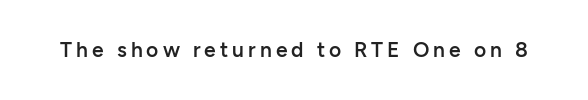
The image shows 21 px text type, upright; set not underlined.
